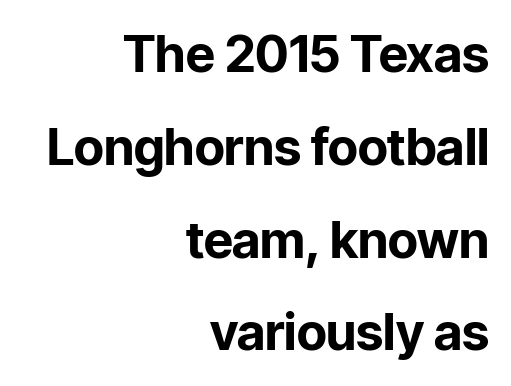
Q: Is the text bold? A: Yes.
Q: Is the text italic (slanted)? A: No, it is upright.
Q: Is the typeface a serif or a sans-serif typeface? A: Sans-serif.
Q: Is the text underlined? A: No.
Q: How is the paragraph aligned? A: Right-aligned.
Q: Is the spacing between letters normal or unusually wide? A: Normal.
Q: Width (condensed, normal, or wide)? A: Normal.
Q: Stroke contrast? A: Low.
Q: x-height? A: Medium.
Q: Monospaced? A: No.
